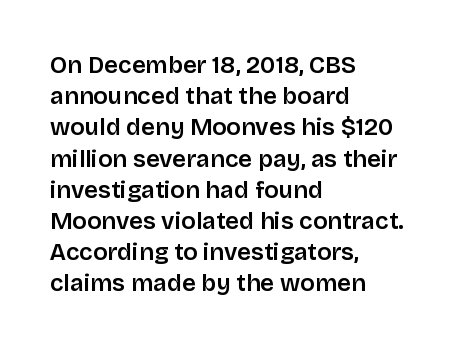
The image shows 24 px text type, upright; set left-aligned, normal line spacing (1.3x), normal letter spacing, not underlined.
